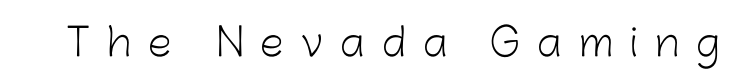
The image shows 38 px light sans-serif type, upright; set unusually wide letter spacing (+0.46 em), not underlined; low stroke contrast and a medium x-height.
